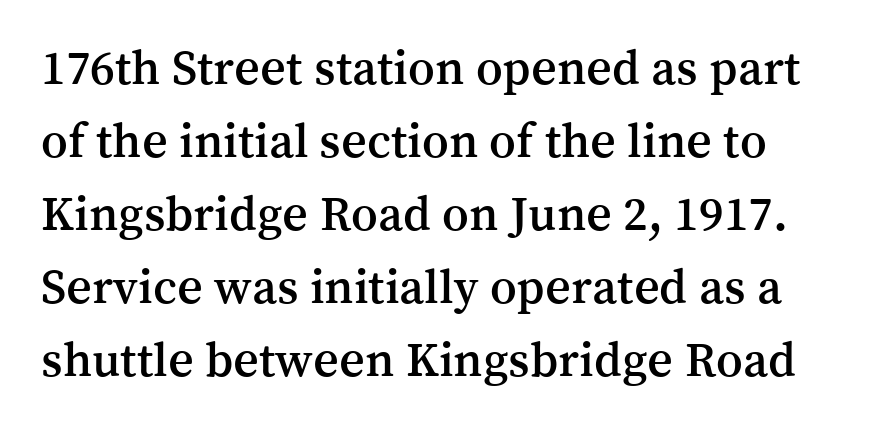
Vertical spacing — default. Small tapered or slab feet sit at the stroke ends, so this counts as serif. Descenders hang freely into open space. Characters follow at the spacing the type designer built in.
